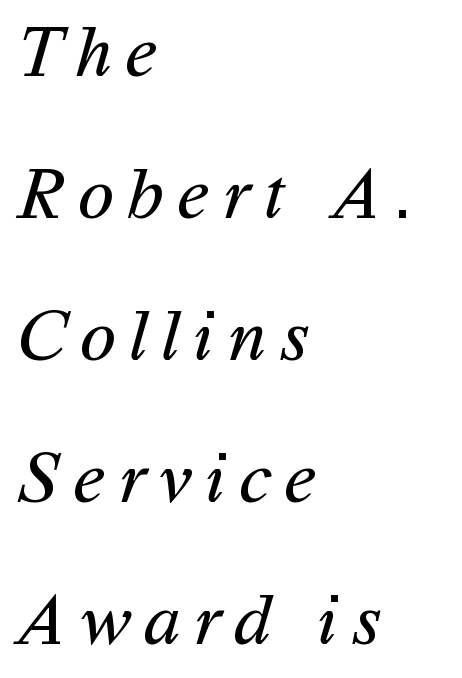
Regarding serifs, this sample does without them. If you drew a ruler down the left edge, every line would touch it. The vertical gap from one line to the next is large. Underline: absent. Caption: face not bold, strokes unweighted. Do the characters align in a grid? No, the font is proportional.
